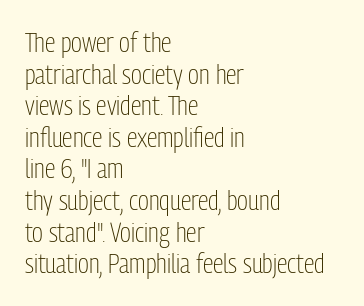
The letters sit at their default tracking, neither squeezed nor spread. Caption: multi-line text, flush left, ragged right. Underline: absent. Every stem runs plumb, perpendicular to the baseline. This is not heavy type; no bold has been used.
